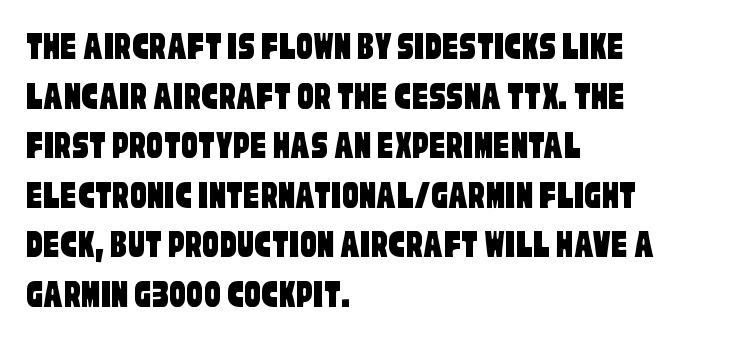
Q: Is the typeface a serif or a sans-serif typeface? A: Sans-serif.
Q: Is the text underlined? A: No.
Q: How is the paragraph aligned? A: Left-aligned.
Q: Is the spacing between letters normal or unusually wide? A: Normal.
Q: Width (condensed, normal, or wide)? A: Condensed.
Q: Stroke contrast? A: Low.
Q: x-height? A: Large.
Q: Monospaced? A: No.
